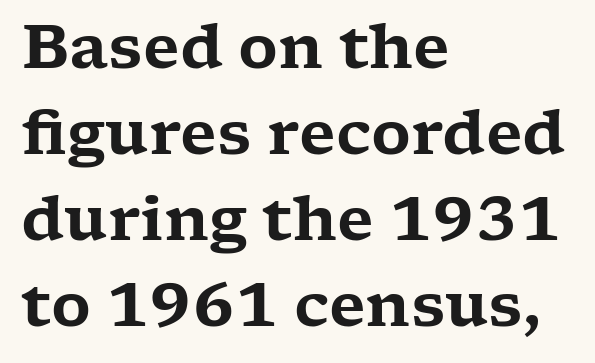
{"serif": "yes", "italic": "no", "width": "wide", "stroke_contrast": "low", "x_height": "medium", "monospaced": "no", "underline": "no", "align": "left", "line_spacing": "normal", "line_spacing_ratio": 1.41, "letter_spacing": "normal", "letter_spacing_em": 0.0, "glyph_px": 61}
